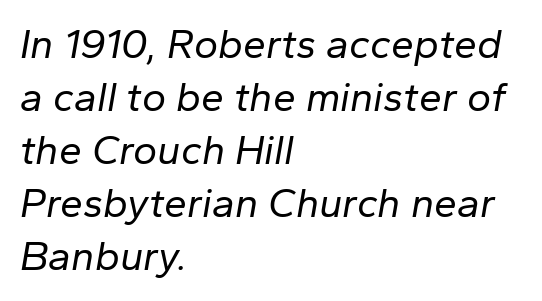
The image shows 41 px regular-weight type, italic (leaning right); set left-aligned, normal line spacing (1.29x), normal letter spacing, not underlined; low stroke contrast and a medium x-height.
